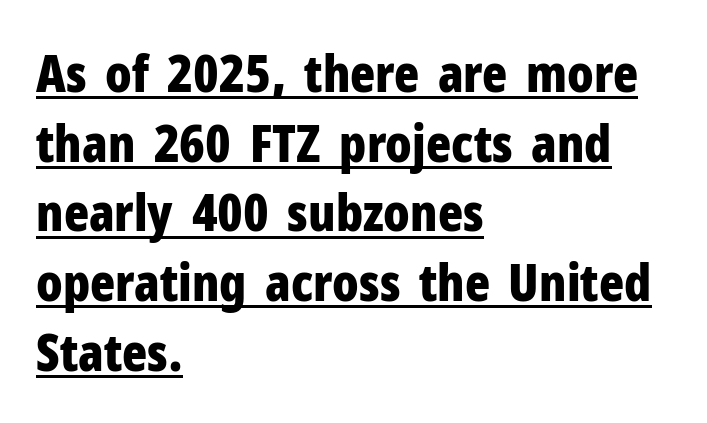
Q: Is the text bold? A: Yes.
Q: Is the text italic (slanted)? A: No, it is upright.
Q: Is the typeface a serif or a sans-serif typeface? A: Sans-serif.
Q: Is the text underlined? A: Yes.
Q: How is the paragraph aligned? A: Left-aligned.
Q: Is the spacing between letters normal or unusually wide? A: Normal.
Q: Is the spacing between lines tight, normal or loose? A: Normal.
Q: Width (condensed, normal, or wide)? A: Condensed.
Q: Stroke contrast? A: Low.
Q: x-height? A: Medium.
Q: Monospaced? A: No.
